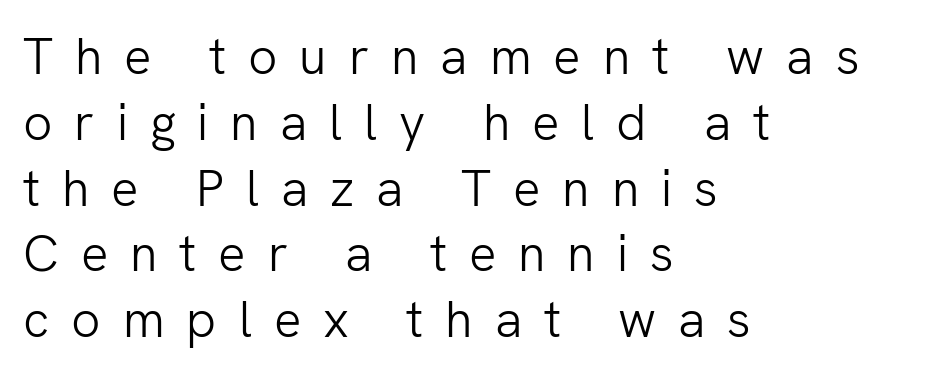
Someone cranked the tracking dial way up on this one. Here the designer chose a conventional face with non-uniform glyph widths. Caption: multi-line text, flush left, ragged right. The letters stand upright; this is a roman face.
